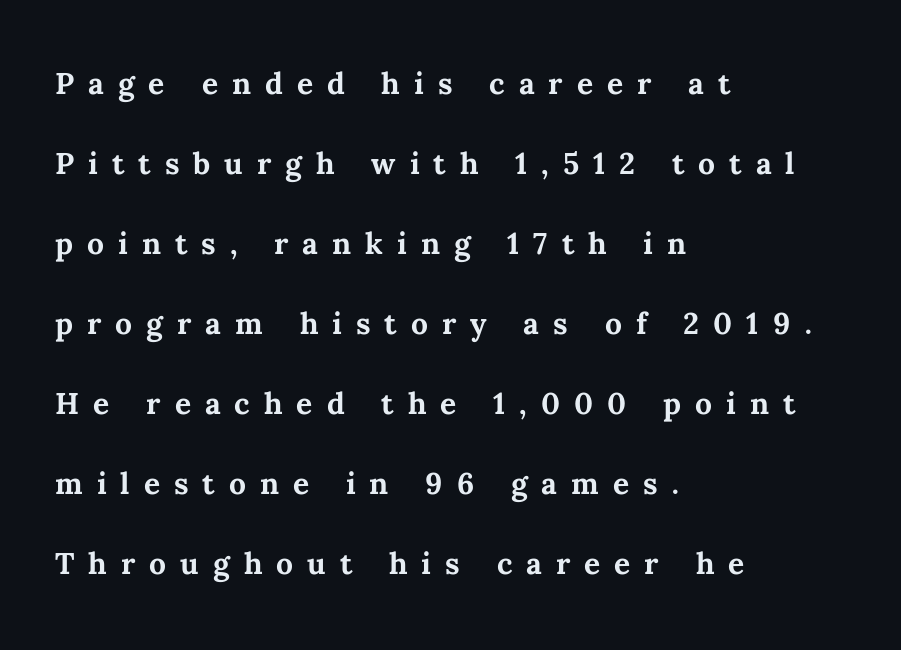
Q: Is the text bold? A: Yes.
Q: Is the text italic (slanted)? A: No, it is upright.
Q: Is the text underlined? A: No.
Q: How is the paragraph aligned? A: Left-aligned.
Q: Is the spacing between letters normal or unusually wide? A: Unusually wide.
Q: Is the spacing between lines tight, normal or loose? A: Loose.
Q: Width (condensed, normal, or wide)? A: Normal.
Q: Stroke contrast? A: Medium.
Q: x-height? A: Medium.
Q: Monospaced? A: No.
